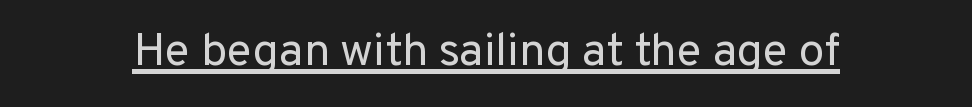
The weight tops out at a normal text grade. Quick note: underline on. Inter-character spacing is left at the font's built-in metrics. The letters stand upright; this is a roman face. The face used here is a sans, in the tradition of grotesques and geometrics.
